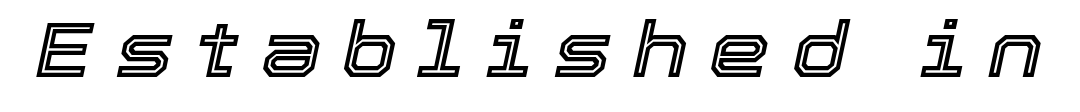
The face used here is rendered with a markedly widened letterfit. Think of a printed novel: that variable character pitch is what you see here. Descender tails drop into unmarked territory. The rendering applies a slant to the glyphs.
